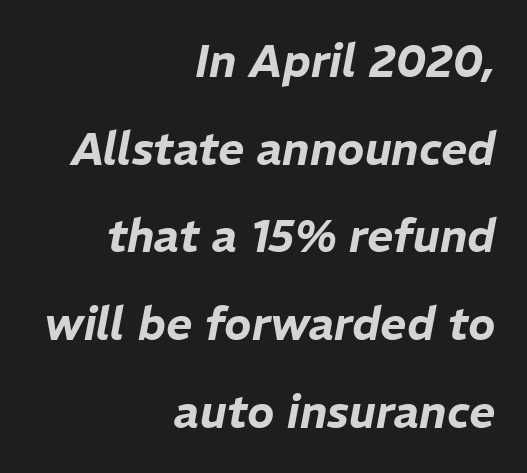
The image shows 45 px text type, italic (leaning right); set right-aligned, loose line spacing (1.95x), normal letter spacing, not underlined; low stroke contrast and a medium x-height.
